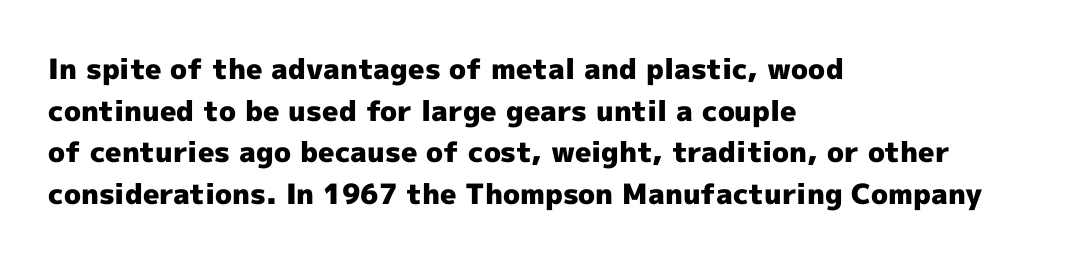
Q: Is the text bold? A: Yes.
Q: Is the text italic (slanted)? A: No, it is upright.
Q: Is the typeface a serif or a sans-serif typeface? A: Sans-serif.
Q: Is the text underlined? A: No.
Q: How is the paragraph aligned? A: Left-aligned.
Q: Is the spacing between letters normal or unusually wide? A: Normal.
Q: Is the spacing between lines tight, normal or loose? A: Normal.
Q: Width (condensed, normal, or wide)? A: Normal.
Q: x-height? A: Medium.
Q: Monospaced? A: No.
